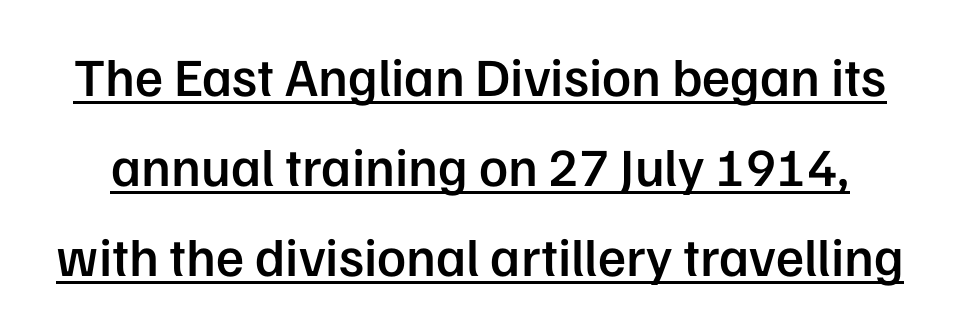
{"serif": "no", "italic": "no", "bold": "semi", "weight": "semibold", "width": "normal", "stroke_contrast": "low", "x_height": "medium", "monospaced": "no", "underline": "yes", "line_spacing": "normal", "line_spacing_ratio": 1.67, "letter_spacing": "normal", "letter_spacing_em": 0.0, "glyph_px": 54}
